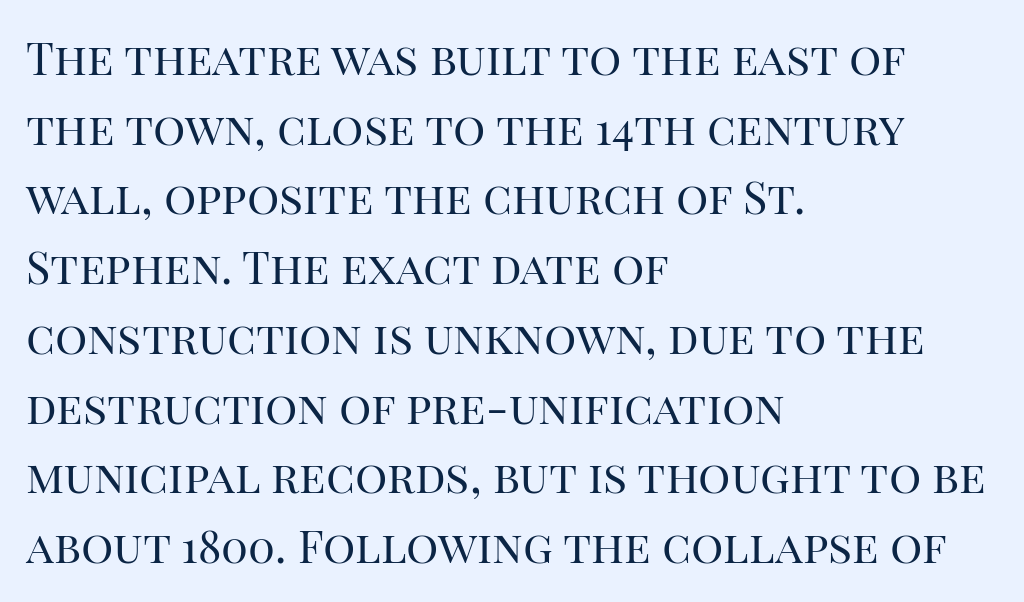
The image shows 45 px regular-weight serif type, upright; set left-aligned, normal line spacing (1.55x), normal letter spacing, not underlined; high stroke contrast and a large x-height.
